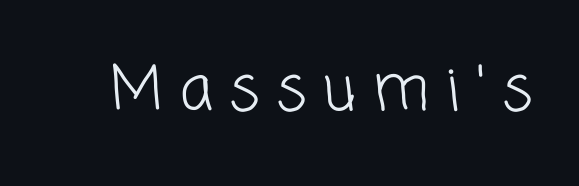
Q: Is the text bold? A: No.
Q: Is the typeface a serif or a sans-serif typeface? A: Sans-serif.
Q: Is the text underlined? A: No.
Q: Is the spacing between letters normal or unusually wide? A: Unusually wide.
Q: Width (condensed, normal, or wide)? A: Normal.
Q: Stroke contrast? A: Low.
Q: x-height? A: Medium.
Q: Monospaced? A: No.
